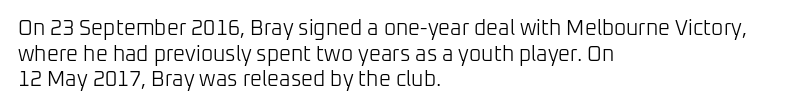
Q: Is the text bold? A: No.
Q: Is the text italic (slanted)? A: No, it is upright.
Q: Is the text underlined? A: No.
Q: How is the paragraph aligned? A: Left-aligned.
Q: Is the spacing between letters normal or unusually wide? A: Normal.
